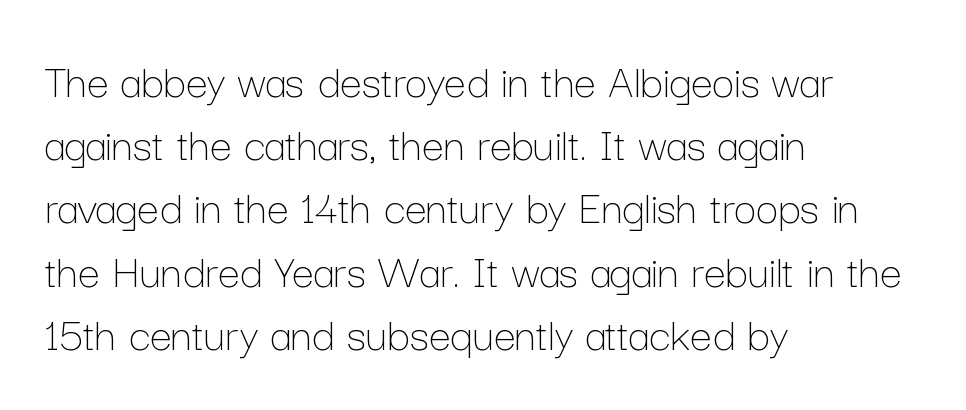
Q: Is the text bold? A: No.
Q: Is the text italic (slanted)? A: No, it is upright.
Q: Is the text underlined? A: No.
Q: How is the paragraph aligned? A: Left-aligned.
Q: Is the spacing between letters normal or unusually wide? A: Normal.
Q: Is the spacing between lines tight, normal or loose? A: Normal.
Q: Width (condensed, normal, or wide)? A: Normal.
Q: Stroke contrast? A: Low.
Q: x-height? A: Medium.
Q: Monospaced? A: No.
